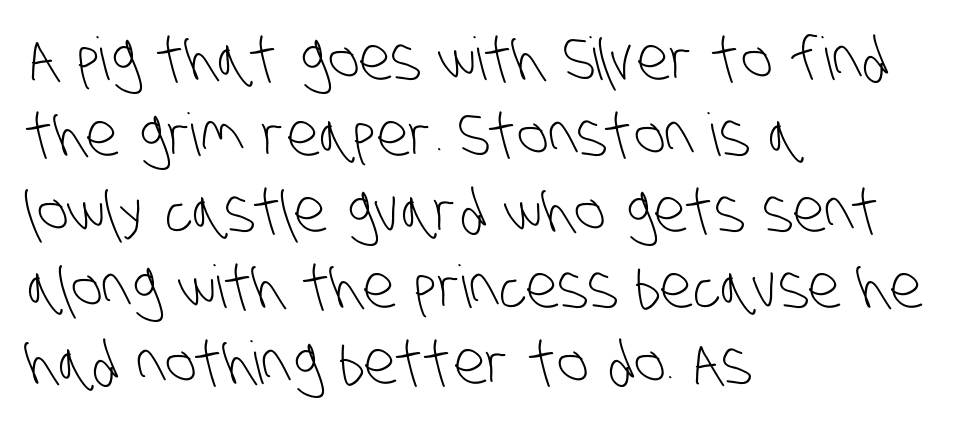
{"serif": "no", "bold": "no", "weight": "light", "width": "condensed", "stroke_contrast": "low", "x_height": "large", "monospaced": "no", "underline": "no", "align": "left", "line_spacing": "normal", "line_spacing_ratio": 1.29, "letter_spacing": "normal", "letter_spacing_em": 0.0, "glyph_px": 59}
